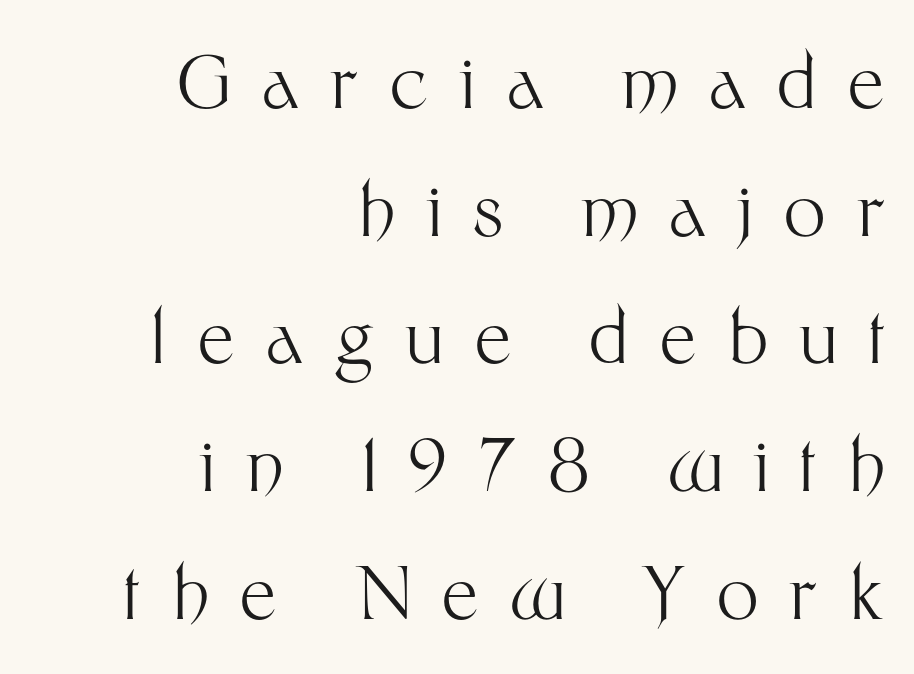
No feet cap the strokes, marking this as sans-serif type. Stems and bowls with no extra thickness — not bold. These lines are rendered in a variable-pitch font. Bare-footed words on every line. Someone cranked the tracking dial way up on this one. The setting favours the right margin, as signatures and pull-quotes sometimes do.
